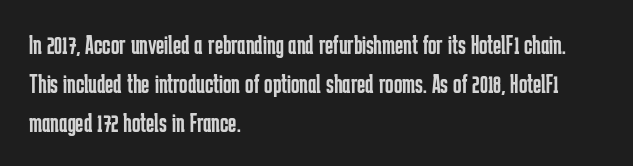
The compositor pushed each line to the left boundary. Is this a fixed-width face? No — the glyphs have proportional, varying widths. The rendering uses a moderate line-height, typical for paragraphs. The face looks like a standard text weight, possibly lighter.
